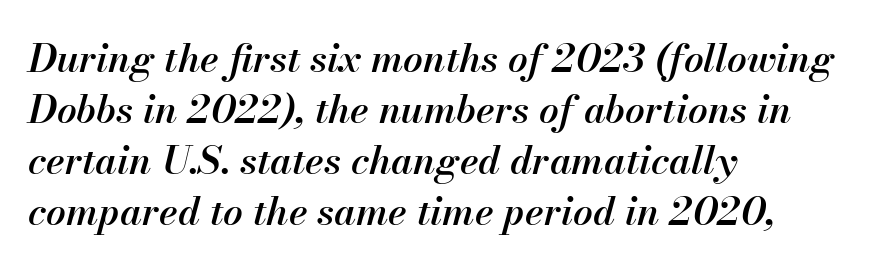
The image shows 39 px semibold type, italic (leaning right); set left-aligned, normal line spacing (1.31x), normal letter spacing, not underlined; medium stroke contrast and a small x-height.
